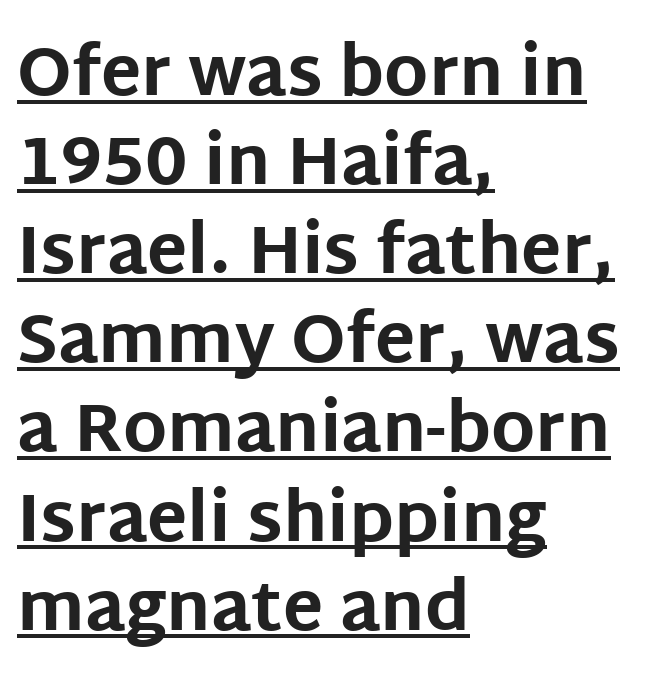
{"serif": "no", "italic": "no", "bold": "yes", "weight": "bold", "width": "normal", "stroke_contrast": "low", "x_height": "large", "monospaced": "no", "underline": "yes", "align": "left", "line_spacing": "normal", "line_spacing_ratio": 1.33, "letter_spacing": "normal", "letter_spacing_em": 0.0, "glyph_px": 67}
